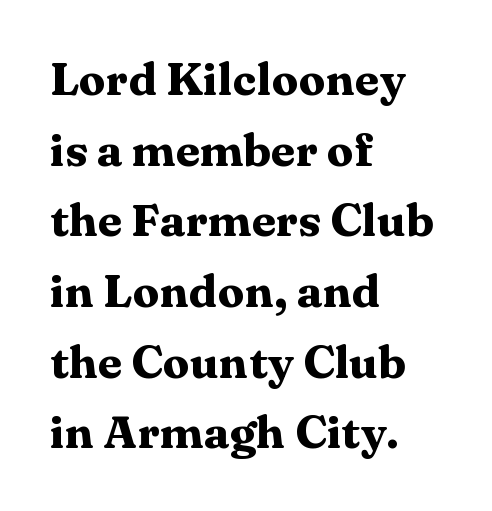
The image shows 45 px heavy, wide serif type, upright; set left-aligned, normal line spacing (1.57x), normal letter spacing, not underlined; medium stroke contrast and a medium x-height.
